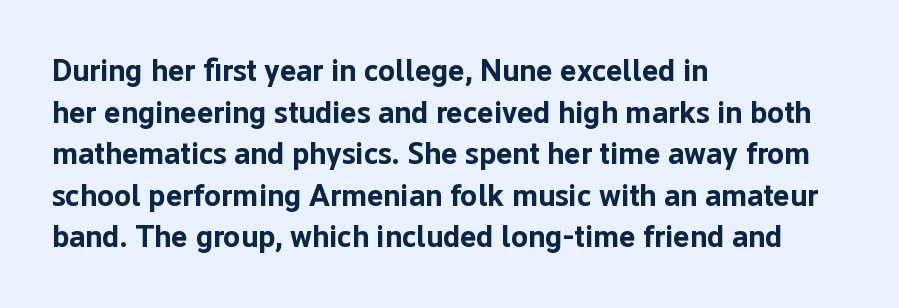
Q: Is the text bold? A: Yes.
Q: Is the text italic (slanted)? A: No, it is upright.
Q: Is the typeface a serif or a sans-serif typeface? A: Sans-serif.
Q: Is the text underlined? A: No.
Q: How is the paragraph aligned? A: Left-aligned.
Q: Is the spacing between letters normal or unusually wide? A: Normal.
Q: Is the spacing between lines tight, normal or loose? A: Normal.
Q: Width (condensed, normal, or wide)? A: Normal.
Q: Stroke contrast? A: Low.
Q: x-height? A: Medium.
Q: Monospaced? A: No.
